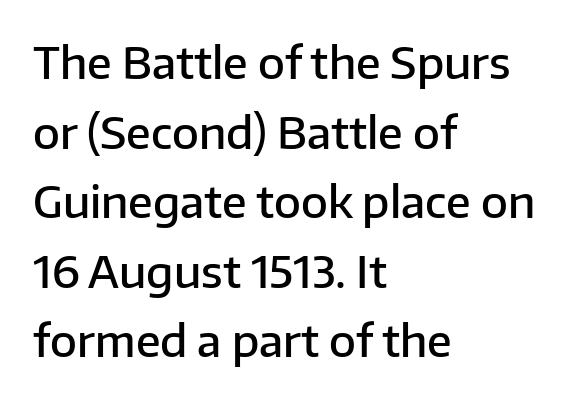
The image shows 44 px semibold sans-serif type, upright; set left-aligned, normal line spacing (1.58x), normal letter spacing, not underlined; low stroke contrast and a medium x-height.
